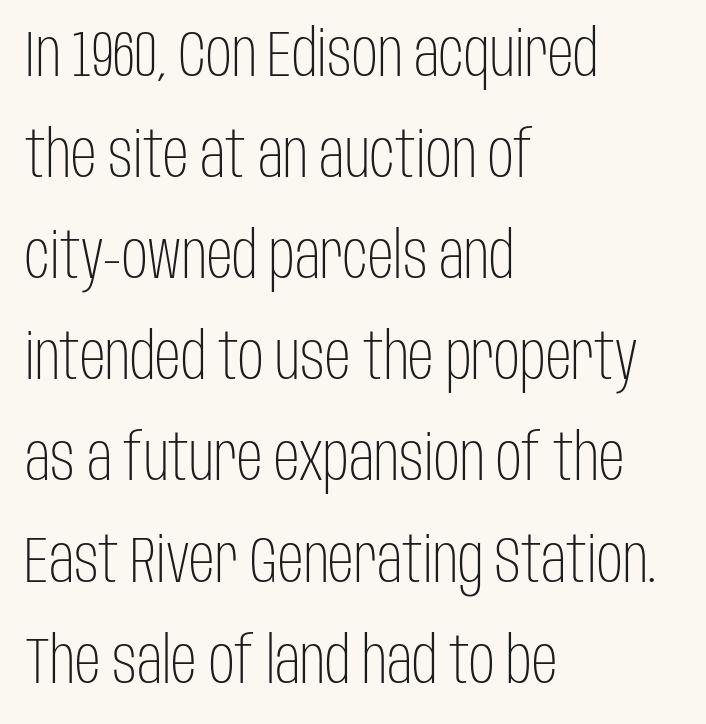
{"serif": "no", "italic": "no", "bold": "no", "weight": "light", "width": "condensed", "stroke_contrast": "low", "x_height": "large", "monospaced": "no", "underline": "no", "align": "left", "line_spacing": "normal", "line_spacing_ratio": 1.58, "letter_spacing": "normal", "letter_spacing_em": 0.0, "glyph_px": 64}
